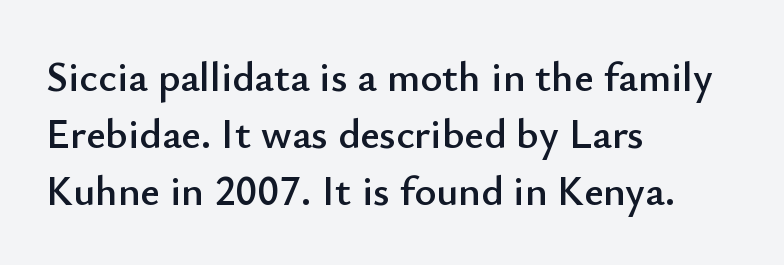
Q: Is the text italic (slanted)? A: No, it is upright.
Q: Is the typeface a serif or a sans-serif typeface? A: Sans-serif.
Q: Is the text underlined? A: No.
Q: How is the paragraph aligned? A: Left-aligned.
Q: Is the spacing between letters normal or unusually wide? A: Normal.
Q: Is the spacing between lines tight, normal or loose? A: Normal.
Q: Width (condensed, normal, or wide)? A: Normal.
Q: Stroke contrast? A: Low.
Q: x-height? A: Small.
Q: Monospaced? A: No.
